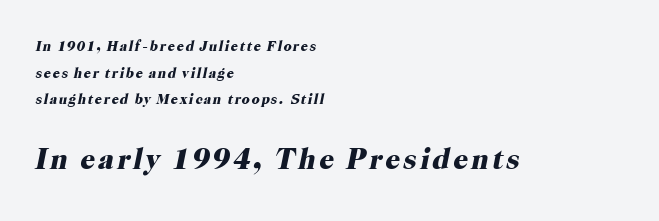
The image shows 29 px heavy serif type, italic (leaning right); set left-aligned, loose line spacing (1.91x), not underlined; the second (bottom) block is 2.07x larger; high stroke contrast and a medium x-height.
